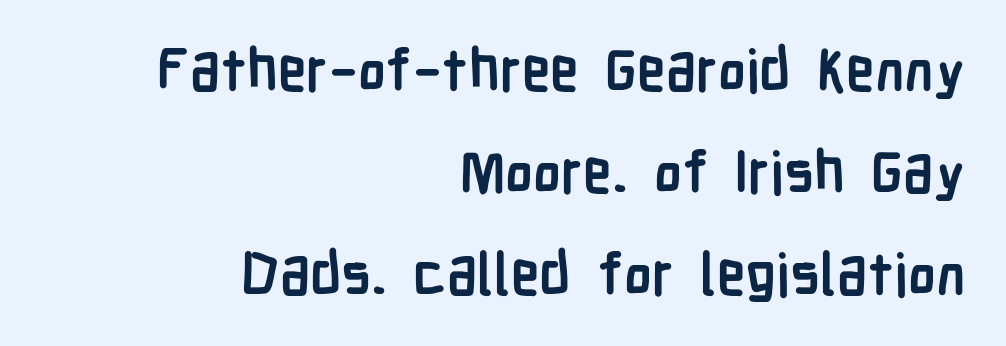
{"serif": "no", "italic": "no", "bold": "yes", "weight": "semibold", "width": "condensed", "stroke_contrast": "low", "x_height": "medium", "monospaced": "no", "underline": "no", "align": "right", "line_spacing_ratio": 1.76, "letter_spacing": "normal", "letter_spacing_em": 0.0, "glyph_px": 58}
